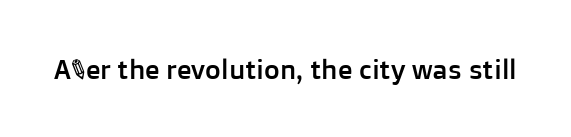
{"italic": "no", "underline": "no", "letter_spacing": "normal", "letter_spacing_em": 0.0, "glyph_px": 27}
